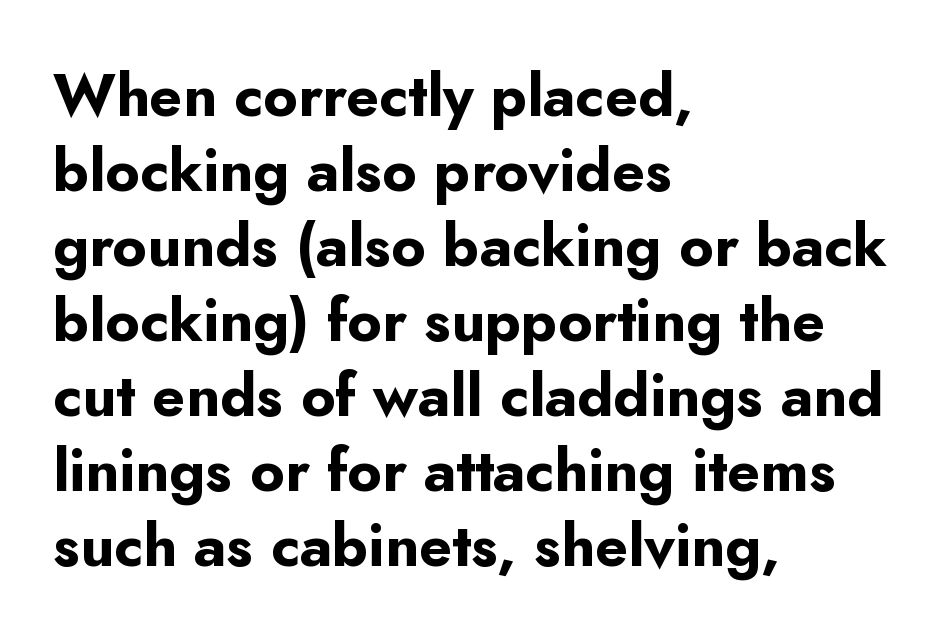
The image shows 59 px bold sans-serif type, upright; set left-aligned, normal line spacing (1.27x), normal letter spacing, not underlined; low stroke contrast and a small x-height.
